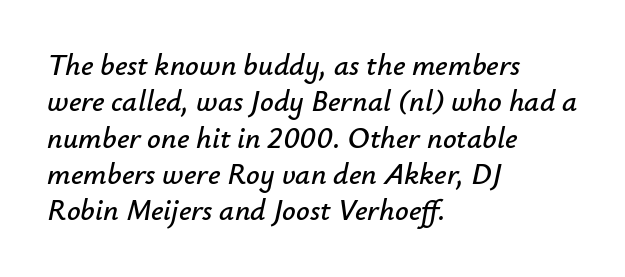
The image shows 30 px text type, italic (leaning right); set left-aligned, line spacing 1.21x, normal letter spacing, not underlined; low stroke contrast and a small x-height.
